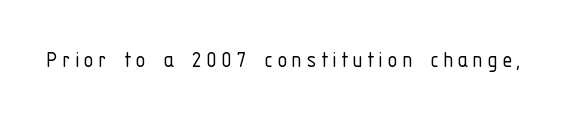
The type sits square on the baseline with zero lean. The strip under each line holds only bare page. Stroke thickness stays within the range of a standard reading face or lighter.
